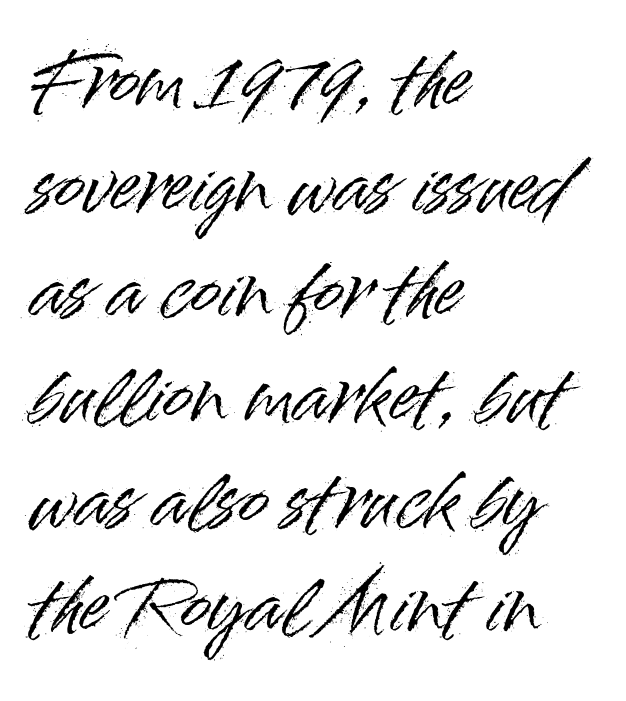
Q: Is the text italic (slanted)? A: Yes.
Q: Is the typeface a serif or a sans-serif typeface? A: Sans-serif.
Q: Is the text underlined? A: No.
Q: How is the paragraph aligned? A: Left-aligned.
Q: Is the spacing between letters normal or unusually wide? A: Normal.
Q: Is the spacing between lines tight, normal or loose? A: Normal.
Q: Width (condensed, normal, or wide)? A: Normal.
Q: Stroke contrast? A: High.
Q: x-height? A: Small.
Q: Monospaced? A: No.
